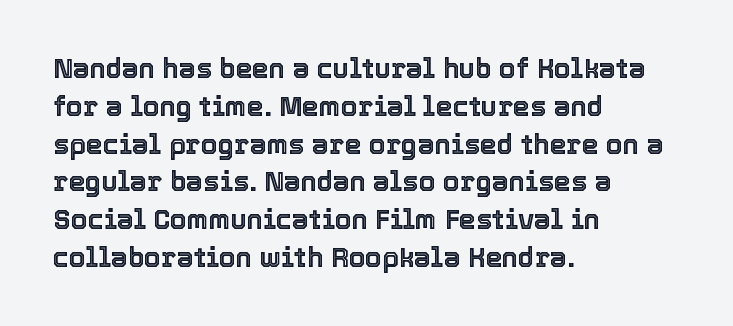
{"italic": "no", "underline": "no", "align": "left", "line_spacing": "normal", "line_spacing_ratio": 1.4, "letter_spacing": "normal", "letter_spacing_em": 0.0, "glyph_px": 27}
